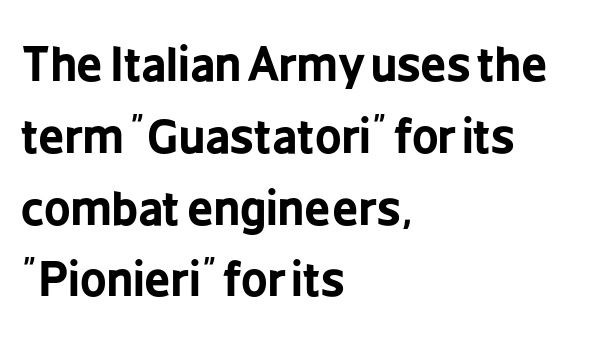
The image shows 46 px bold, condensed sans-serif type, upright; set left-aligned, normal line spacing (1.56x), normal letter spacing, not underlined; low stroke contrast and a medium x-height.
